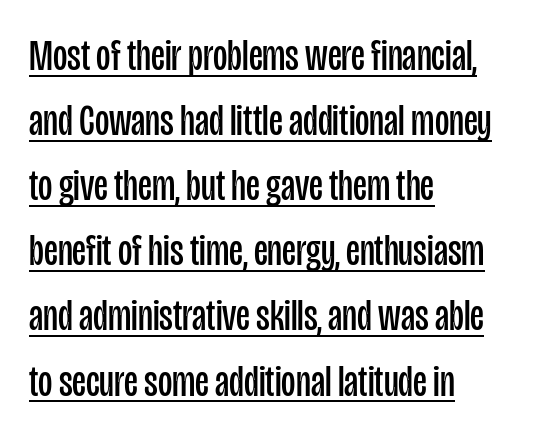
Unlike italic type, these characters show no tilt at all. The typesetter has applied underlining to the passage shown. One glance says typical: line gaps are just what's usual. No extra tracking has been applied to these lines. Each letter keeps its own natural width here, so spacing adapts to shape. Layout note: lines flush left.
